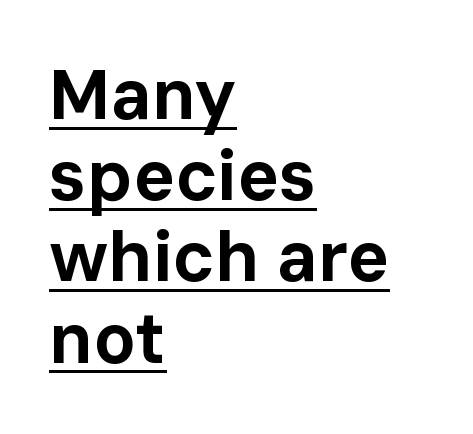
{"serif": "no", "italic": "no", "bold": "yes", "weight": "bold", "width": "normal", "stroke_contrast": "low", "x_height": "medium", "monospaced": "no", "underline": "yes", "align": "left", "line_spacing_ratio": 1.16, "letter_spacing": "normal", "letter_spacing_em": 0.0, "glyph_px": 70}
